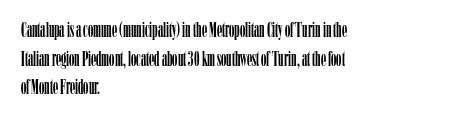
The image shows 21 px text type, upright; set left-aligned, normal line spacing (1.36x), normal letter spacing, not underlined.
